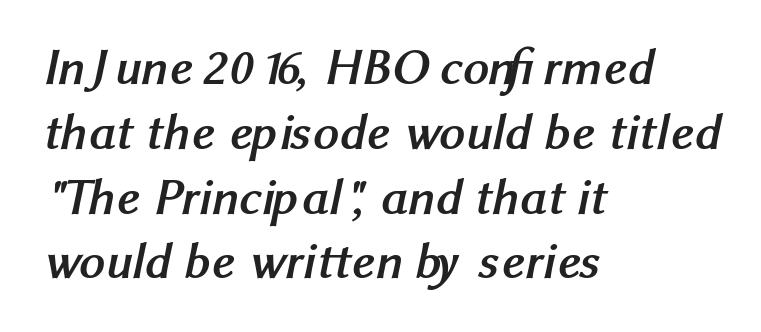
Q: Is the text bold? A: Yes.
Q: Is the typeface a serif or a sans-serif typeface? A: Sans-serif.
Q: Is the text underlined? A: No.
Q: How is the paragraph aligned? A: Left-aligned.
Q: Is the spacing between letters normal or unusually wide? A: Normal.
Q: Is the spacing between lines tight, normal or loose? A: Normal.
Q: Width (condensed, normal, or wide)? A: Normal.
Q: Stroke contrast? A: Medium.
Q: x-height? A: Medium.
Q: Monospaced? A: No.
